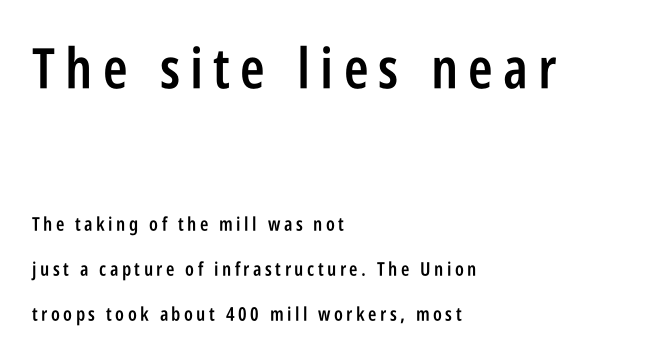
The image shows 56 px semibold, condensed sans-serif type, upright; set left-aligned, loose line spacing (2.39x), not underlined; the first (top) block is 2.95x larger; low stroke contrast and a large x-height.
